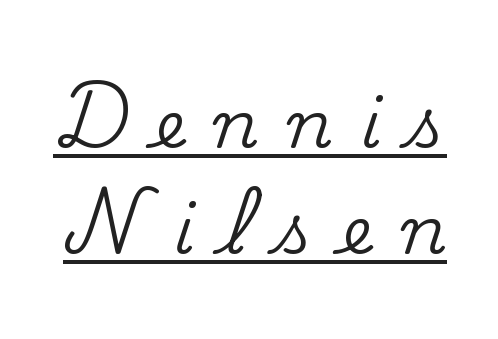
{"serif": "yes", "width": "normal", "stroke_contrast": "medium", "x_height": "small", "monospaced": "no", "underline": "yes", "line_spacing": "normal", "line_spacing_ratio": 1.6, "letter_spacing": "wide", "letter_spacing_em": 0.44, "glyph_px": 66}
